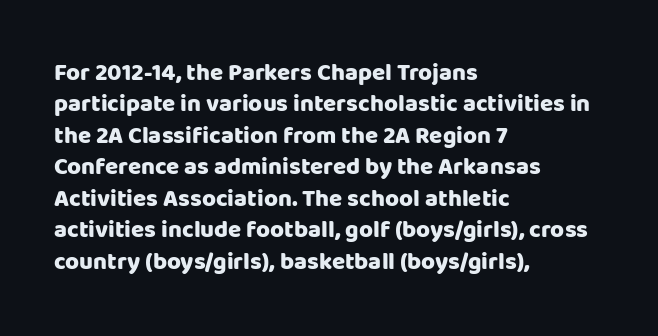
Q: Is the text bold? A: Yes.
Q: Is the text italic (slanted)? A: No, it is upright.
Q: Is the text underlined? A: No.
Q: How is the paragraph aligned? A: Left-aligned.
Q: Is the spacing between letters normal or unusually wide? A: Normal.
Q: Is the spacing between lines tight, normal or loose? A: Normal.
